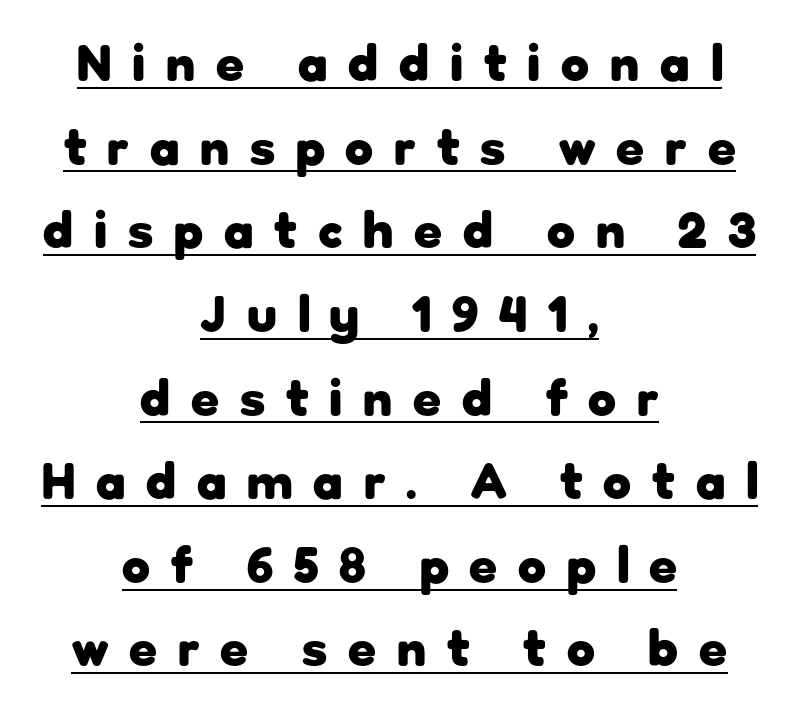
Glance below the letters and you will spot a drawn line. Successive baselines arrive at the customary interval. What kind of face is this? One without serifs — a sans. The letters advance in unequal steps, a hallmark of proportional type.
